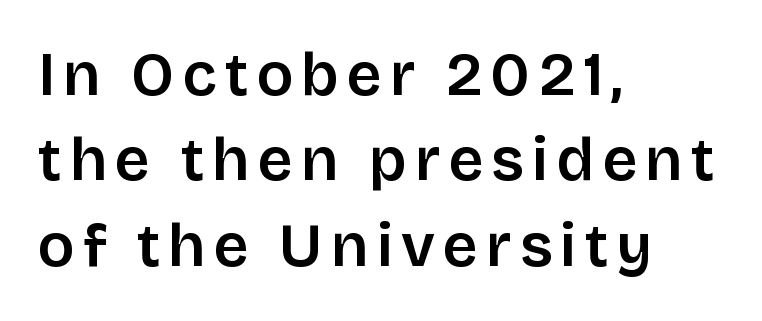
Q: Is the text bold? A: Semi-bold.
Q: Is the text italic (slanted)? A: No, it is upright.
Q: Is the typeface a serif or a sans-serif typeface? A: Sans-serif.
Q: Is the text underlined? A: No.
Q: How is the paragraph aligned? A: Left-aligned.
Q: Is the spacing between lines tight, normal or loose? A: Normal.
Q: Width (condensed, normal, or wide)? A: Normal.
Q: Stroke contrast? A: Low.
Q: x-height? A: Large.
Q: Monospaced? A: No.
